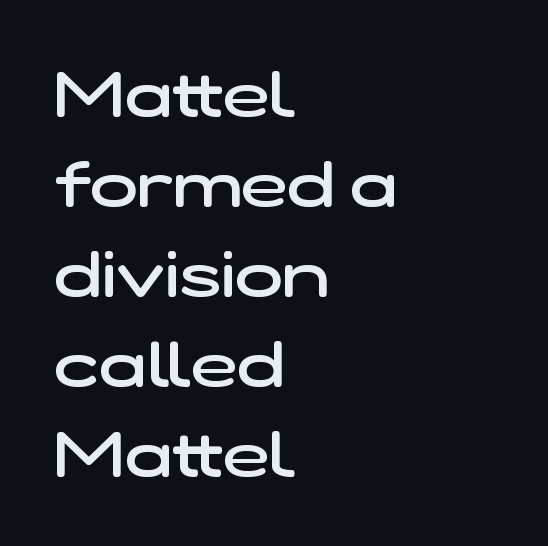
The image shows 63 px semibold, wide sans-serif type; set left-aligned, normal line spacing (1.43x), normal letter spacing, not underlined; low stroke contrast and a medium x-height.
